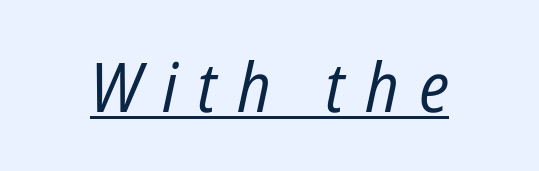
Q: Is the text bold? A: No.
Q: Is the text italic (slanted)? A: Yes, it leans right by about 12 degrees.
Q: Is the text underlined? A: Yes.
Q: Is the spacing between letters normal or unusually wide? A: Unusually wide.
Q: Width (condensed, normal, or wide)? A: Condensed.
Q: Stroke contrast? A: Low.
Q: x-height? A: Medium.
Q: Monospaced? A: No.
